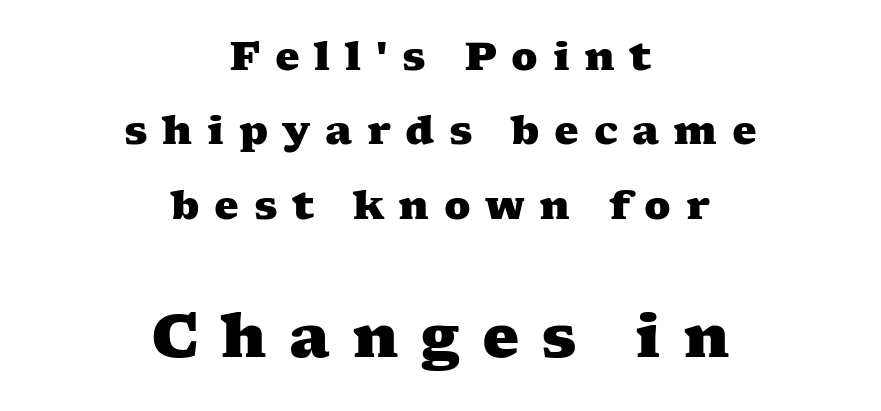
Q: Is the text bold? A: Yes.
Q: Is the typeface a serif or a sans-serif typeface? A: Serif.
Q: Is the text underlined? A: No.
Q: How is the paragraph aligned? A: Centered.
Q: Is the spacing between letters normal or unusually wide? A: Unusually wide.
Q: Is the spacing between lines tight, normal or loose? A: Loose.
Q: Which block of text is set in a larger size, the first (top) or the second (bottom)? A: The second (bottom) one.
Q: Width (condensed, normal, or wide)? A: Wide.
Q: Stroke contrast? A: Medium.
Q: x-height? A: Medium.
Q: Monospaced? A: No.
